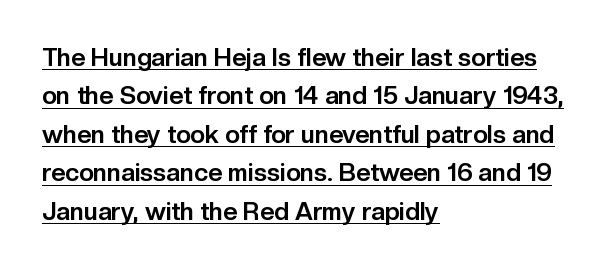
{"italic": "no", "bold": "yes", "underline": "yes", "align": "left", "line_spacing": "normal", "line_spacing_ratio": 1.54, "letter_spacing": "normal", "letter_spacing_em": 0.0, "glyph_px": 25}
